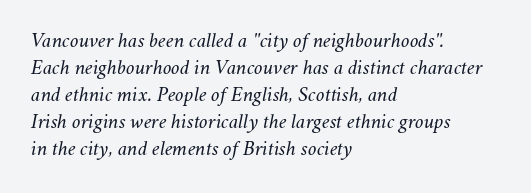
Q: Is the text bold? A: No.
Q: Is the text italic (slanted)? A: Yes, it leans right by about 11 degrees.
Q: Is the text underlined? A: No.
Q: How is the paragraph aligned? A: Left-aligned.
Q: Is the spacing between letters normal or unusually wide? A: Normal.
Q: Is the spacing between lines tight, normal or loose? A: Normal.
